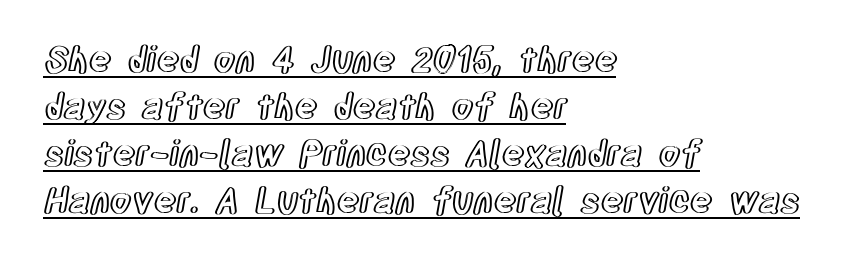
The image shows 35 px condensed type; set left-aligned, normal line spacing (1.34x), normal letter spacing, underlined; a large x-height.
